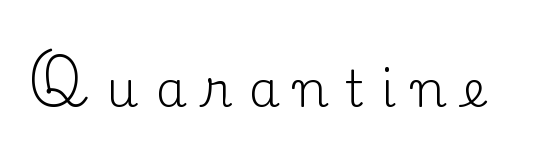
The image shows 50 px regular-weight type, upright; set unusually wide letter spacing (+0.33 em), not underlined; low stroke contrast and a small x-height.
